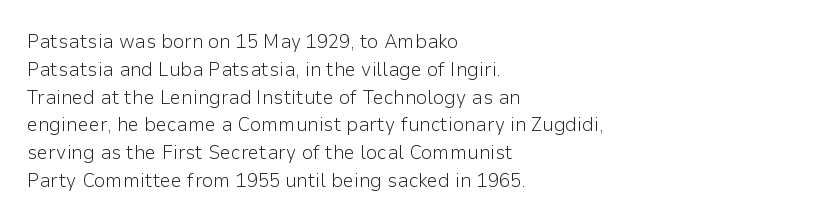
Nothing heavy about these letters — not bold at all. Compared with a centered layout, this one pins lines to the left instead. Spacing between characters is what you'd get straight out of the box. Posture: vertical. Anything drawn beneath the words? Only blank space.
